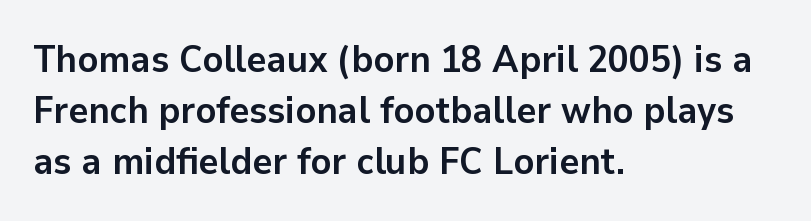
Q: Is the text bold? A: Yes.
Q: Is the text italic (slanted)? A: No, it is upright.
Q: Is the typeface a serif or a sans-serif typeface? A: Sans-serif.
Q: Is the text underlined? A: No.
Q: How is the paragraph aligned? A: Left-aligned.
Q: Is the spacing between letters normal or unusually wide? A: Normal.
Q: Is the spacing between lines tight, normal or loose? A: Normal.
Q: Width (condensed, normal, or wide)? A: Normal.
Q: Stroke contrast? A: Low.
Q: x-height? A: Medium.
Q: Monospaced? A: No.
